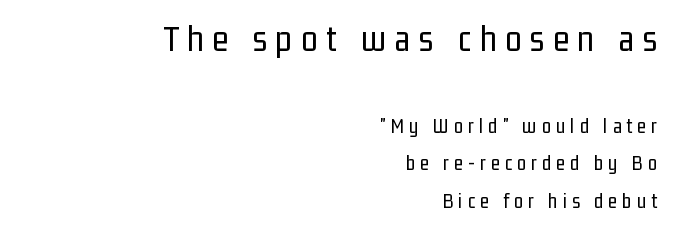
This sample uses an upright cut, with every glyph sitting square on the baseline. Descenders are the only things crossing below the line. The letterforms stand isolated, each surrounded by extra space. Counters stay open thanks to moderate or lighter strokes. One-word summary of the alignment: right. The face used here appears at its bigger size in the upper chunk.
